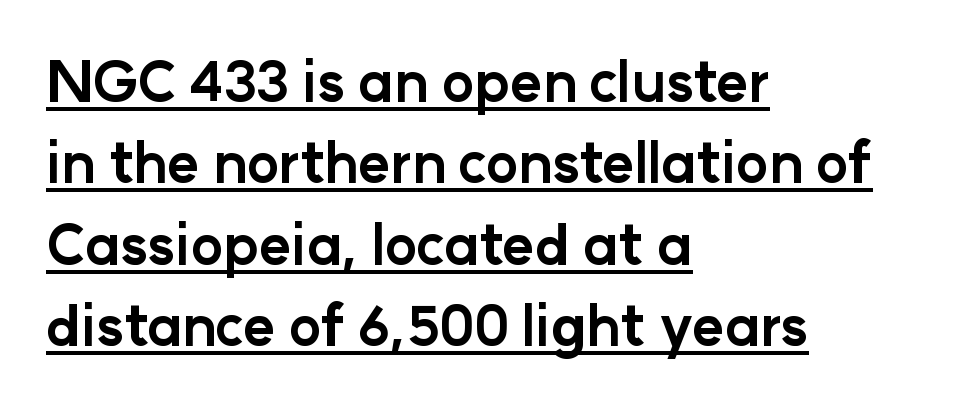
{"serif": "no", "italic": "no", "bold": "yes", "weight": "bold", "width": "normal", "stroke_contrast": "low", "x_height": "medium", "monospaced": "no", "underline": "yes", "align": "left", "line_spacing": "normal", "line_spacing_ratio": 1.48, "letter_spacing": "normal", "letter_spacing_em": 0.0, "glyph_px": 55}
